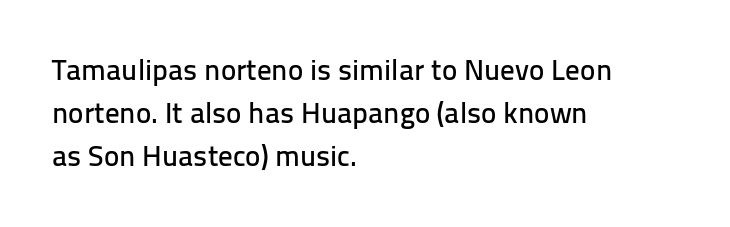
Q: Is the text italic (slanted)? A: No, it is upright.
Q: Is the typeface a serif or a sans-serif typeface? A: Sans-serif.
Q: Is the text underlined? A: No.
Q: How is the paragraph aligned? A: Left-aligned.
Q: Is the spacing between letters normal or unusually wide? A: Normal.
Q: Is the spacing between lines tight, normal or loose? A: Normal.
Q: Width (condensed, normal, or wide)? A: Normal.
Q: Stroke contrast? A: Low.
Q: x-height? A: Medium.
Q: Monospaced? A: No.
